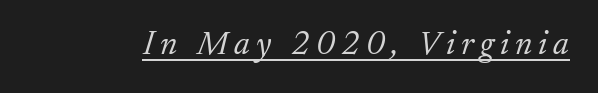
{"serif": "yes", "italic": "yes", "lean": "right", "slant_degrees": 17, "bold": "no", "weight": "light", "width": "normal", "stroke_contrast": "low", "x_height": "small", "monospaced": "no", "underline": "yes", "glyph_px": 34}
